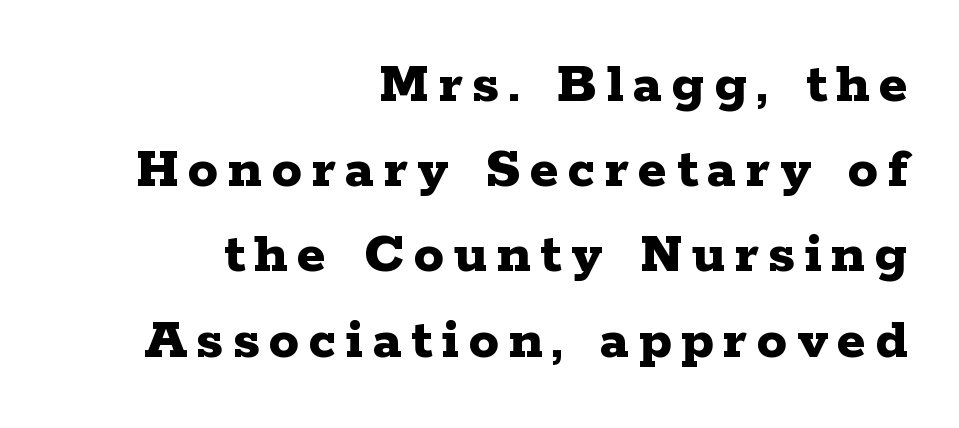
The image shows 60 px bold, wide serif type, upright; set right-aligned, normal line spacing (1.42x), not underlined; low stroke contrast and a medium x-height.
